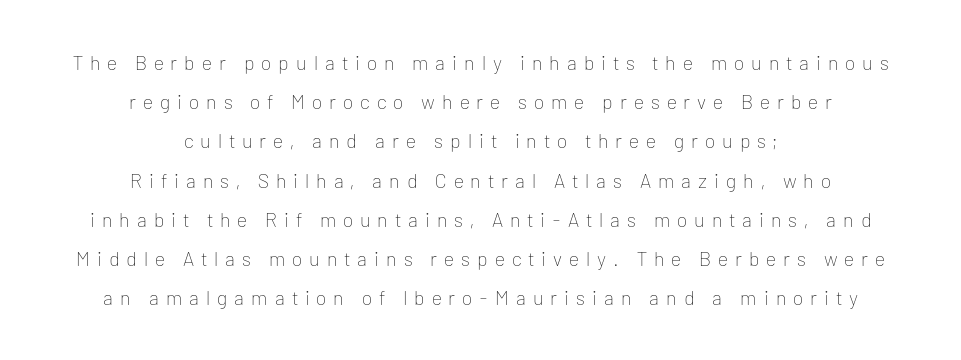
The image shows 20 px text type, upright; set centered, loose line spacing (1.96x), unusually wide letter spacing (+0.35 em), not underlined.
